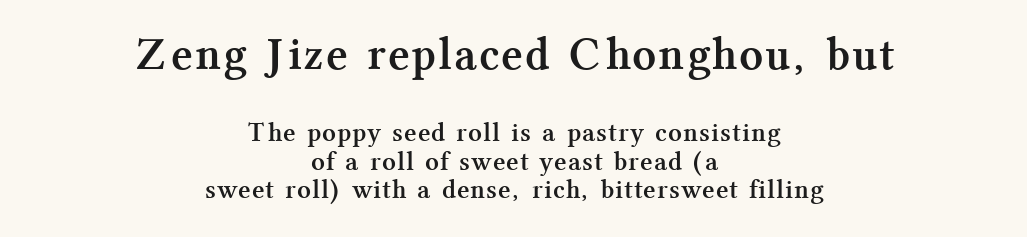
The image shows 47 px semibold serif type, upright; set centered, tight line spacing (1.04x), not underlined; the first (top) block is 1.74x larger; medium stroke contrast and a medium x-height.
